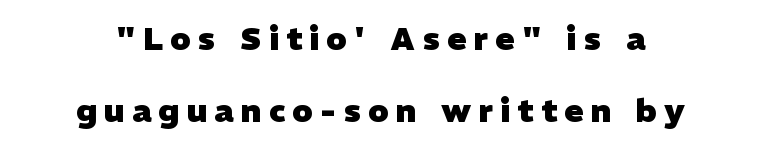
The image shows 32 px heavy sans-serif type; set centered, loose line spacing (2.24x), unusually wide letter spacing (+0.23 em), not underlined; low stroke contrast and a medium x-height.
